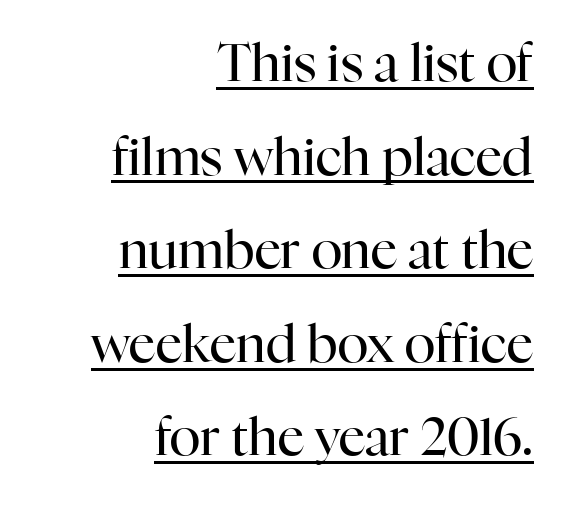
Q: Is the text bold? A: No.
Q: Is the text italic (slanted)? A: No, it is upright.
Q: Is the typeface a serif or a sans-serif typeface? A: Serif.
Q: Is the text underlined? A: Yes.
Q: How is the paragraph aligned? A: Right-aligned.
Q: Is the spacing between letters normal or unusually wide? A: Normal.
Q: Width (condensed, normal, or wide)? A: Normal.
Q: Stroke contrast? A: High.
Q: x-height? A: Medium.
Q: Monospaced? A: No.
